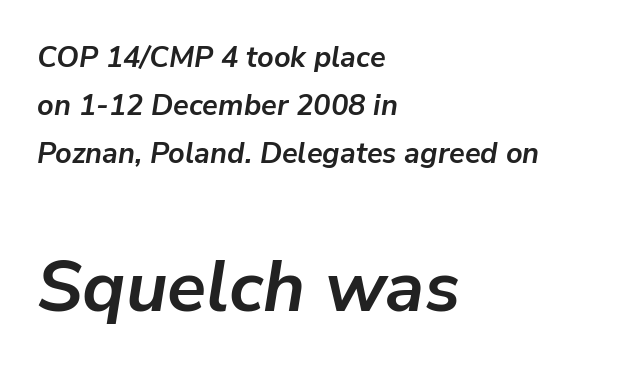
Q: Is the text bold? A: Yes.
Q: Is the text italic (slanted)? A: Yes, it leans right by about 9 degrees.
Q: Is the text underlined? A: No.
Q: How is the paragraph aligned? A: Left-aligned.
Q: Is the spacing between letters normal or unusually wide? A: Normal.
Q: Is the spacing between lines tight, normal or loose? A: Normal.
Q: Which block of text is set in a larger size, the first (top) or the second (bottom)? A: The second (bottom) one.
Q: Width (condensed, normal, or wide)? A: Normal.
Q: Stroke contrast? A: Low.
Q: x-height? A: Medium.
Q: Monospaced? A: No.
